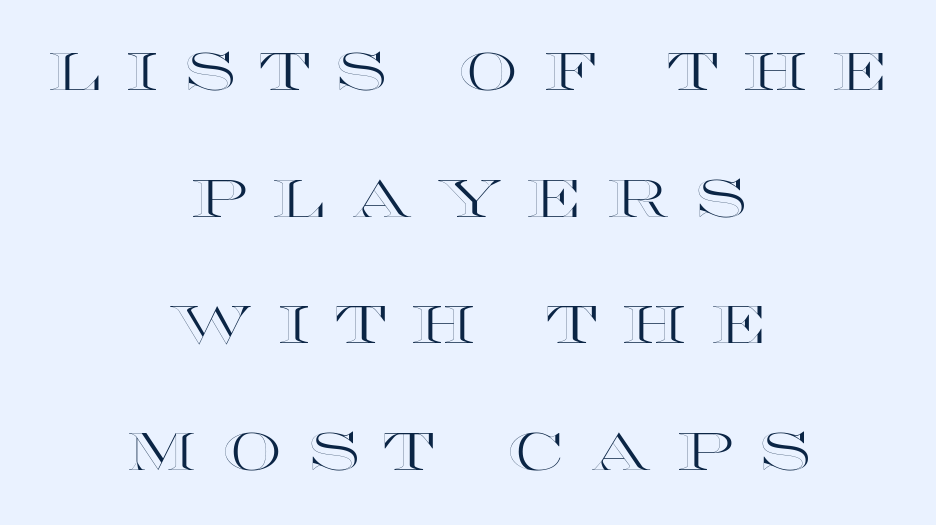
This rendering widens character spacing well past its baseline value. Each new line begins a long way beneath the previous one. Clear beneath every line of the passage. Layout note: lines centered. Characters remain perfectly vertical along every line.
